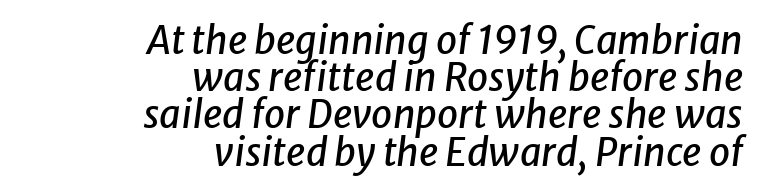
{"italic": "yes", "lean": "right", "slant_degrees": 8, "width": "normal", "stroke_contrast": "low", "x_height": "medium", "monospaced": "no", "underline": "no", "align": "right", "line_spacing": "tight", "line_spacing_ratio": 0.98, "letter_spacing": "normal", "letter_spacing_em": 0.0, "glyph_px": 38}
